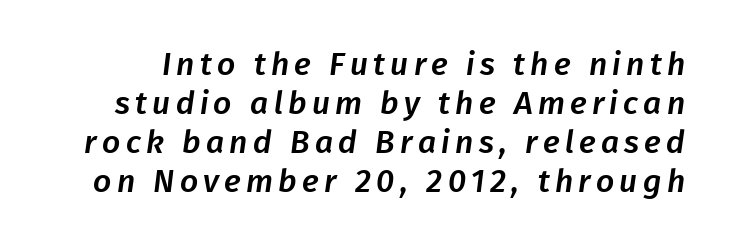
The image shows 32 px sans-serif type; set line spacing 1.22x, not underlined; low stroke contrast and a medium x-height.
